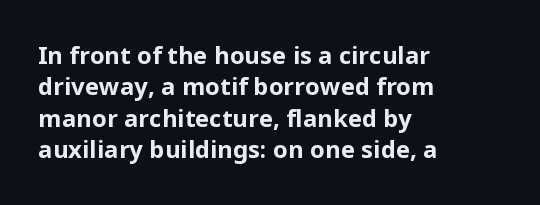
Q: Is the text bold? A: Yes.
Q: Is the text italic (slanted)? A: No, it is upright.
Q: Is the text underlined? A: No.
Q: How is the paragraph aligned? A: Left-aligned.
Q: Is the spacing between letters normal or unusually wide? A: Normal.
Q: Is the spacing between lines tight, normal or loose? A: Normal.
